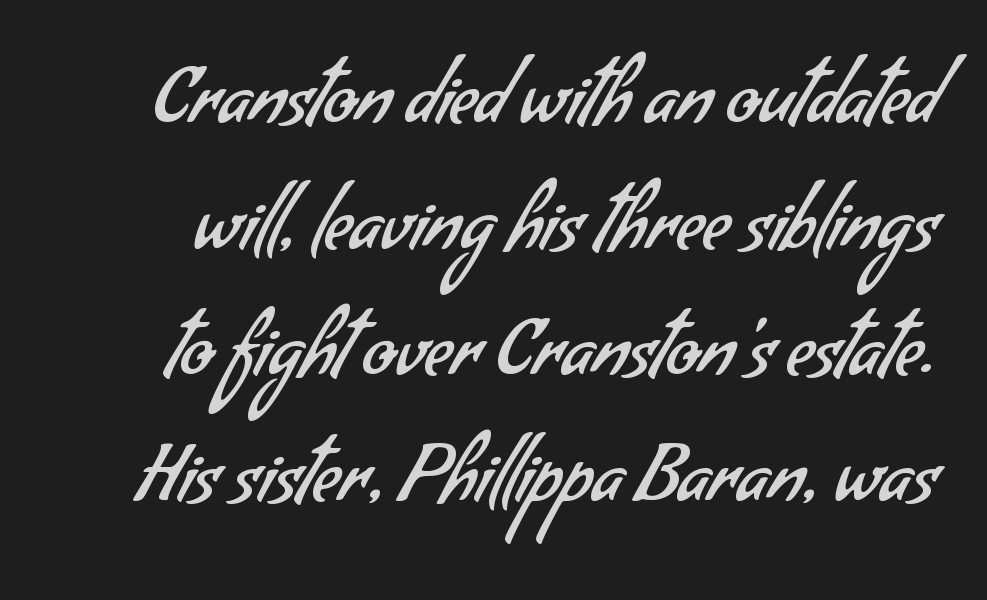
A sans-serif font was chosen for this passage. Note the varied advance widths — an 'i' is clearly narrower than an 'm'. Stems and bowls with no extra thickness — not bold. Descenders hang freely into open space. The type is set solid horizontally, with unmodified tracking. What's the leading like? Ordinary, nothing unusual.
